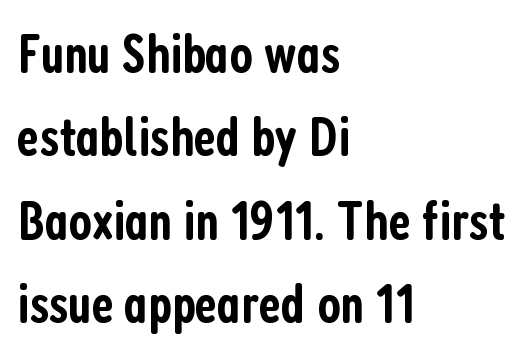
The words here are not underlined. The rendering uses a moderate line-height, typical for paragraphs. The rendering uses natural spacing where letterforms have individual widths. The paragraph shown leans on its left margin. To sum up the face: it is a sans, with no serifs.
